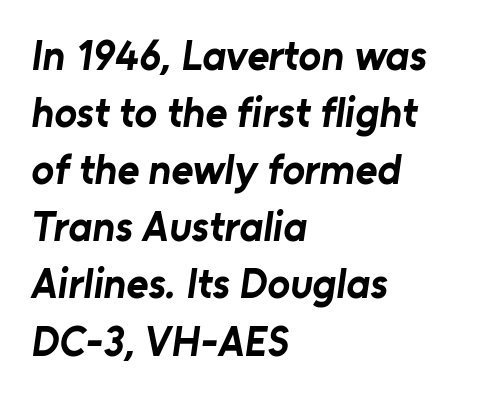
Interline gaps are of average width in this sample. These words are printed bold, with thick strokes throughout. Descenders hang freely into open space. Grotesque or geometric, the face here clearly has no serifs. The passage shown is typed in a proportional face where columns would drift. Notice how the passage keeps a crisp vertical edge on the left only.
